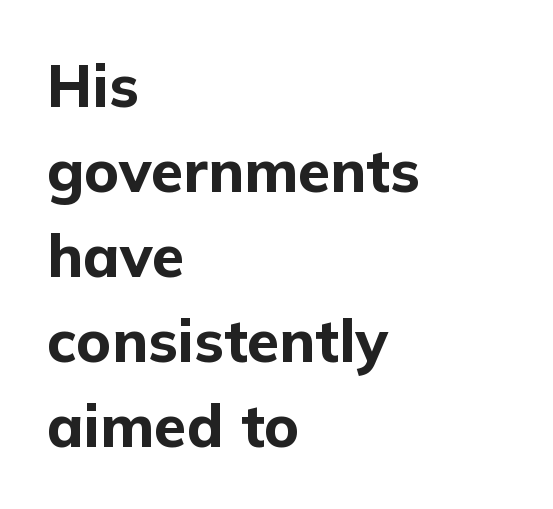
Q: Is the text bold? A: Yes.
Q: Is the text italic (slanted)? A: No, it is upright.
Q: Is the typeface a serif or a sans-serif typeface? A: Sans-serif.
Q: Is the text underlined? A: No.
Q: How is the paragraph aligned? A: Left-aligned.
Q: Is the spacing between letters normal or unusually wide? A: Normal.
Q: Is the spacing between lines tight, normal or loose? A: Normal.
Q: Width (condensed, normal, or wide)? A: Normal.
Q: Stroke contrast? A: Low.
Q: x-height? A: Medium.
Q: Monospaced? A: No.
